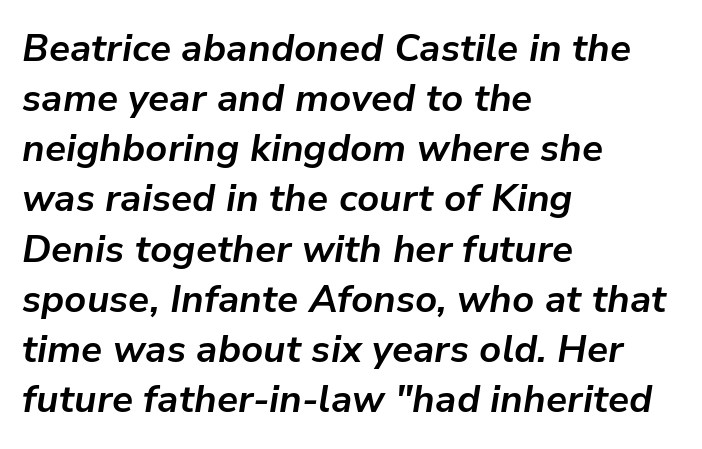
Q: Is the text bold? A: Yes.
Q: Is the text italic (slanted)? A: Yes, it leans right by about 9 degrees.
Q: Is the text underlined? A: No.
Q: How is the paragraph aligned? A: Left-aligned.
Q: Is the spacing between letters normal or unusually wide? A: Normal.
Q: Is the spacing between lines tight, normal or loose? A: Normal.
Q: Width (condensed, normal, or wide)? A: Normal.
Q: Stroke contrast? A: Low.
Q: x-height? A: Medium.
Q: Monospaced? A: No.
